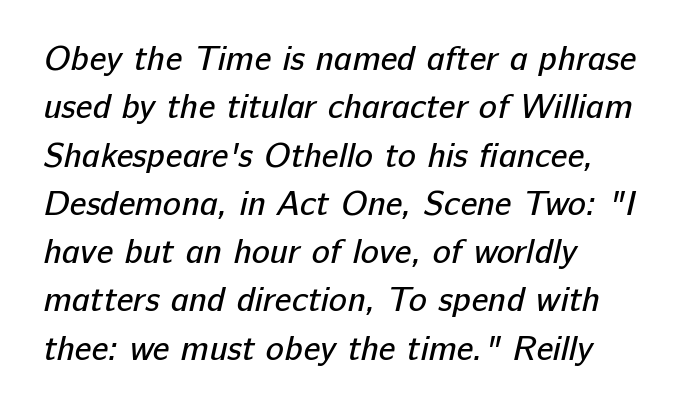
The image shows 34 px regular-weight sans-serif type; set left-aligned, normal line spacing (1.42x), normal letter spacing, not underlined; low stroke contrast and a medium x-height.
